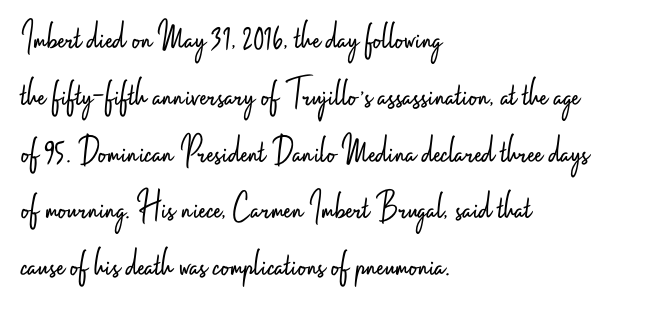
{"serif": "no", "bold": "no", "weight": "light", "width": "condensed", "stroke_contrast": "low", "x_height": "small", "monospaced": "no", "underline": "no", "align": "left", "line_spacing": "normal", "line_spacing_ratio": 1.42, "letter_spacing": "normal", "letter_spacing_em": 0.0, "glyph_px": 40}
